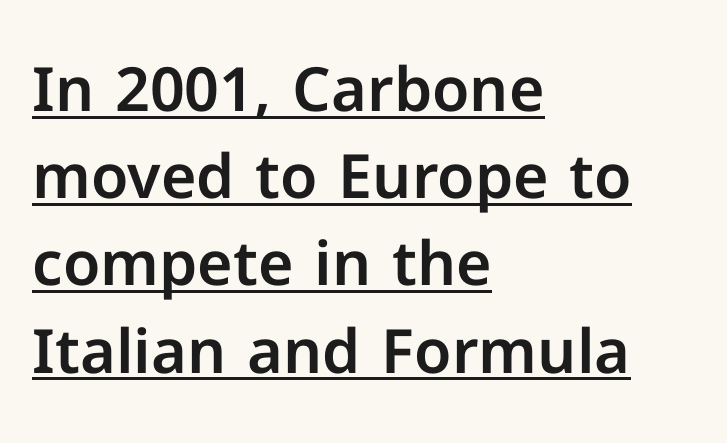
A student would call this left alignment; a typographer would say flush left, rag right. Summary of vertical rhythm: regular, with standard interline spacing. You could call the tracking neutral — neither tight nor loose. The font family rendered here belongs to the sans-serif group.
